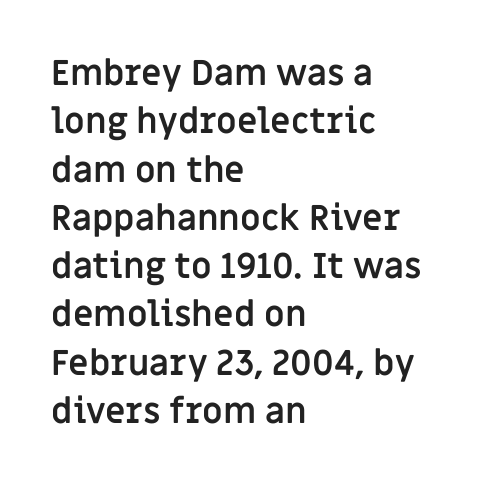
{"serif": "no", "italic": "no", "bold": "yes", "weight": "semibold", "width": "normal", "stroke_contrast": "low", "x_height": "large", "monospaced": "no", "underline": "no", "align": "left", "line_spacing": "normal", "line_spacing_ratio": 1.38, "letter_spacing": "normal", "letter_spacing_em": 0.0, "glyph_px": 35}
